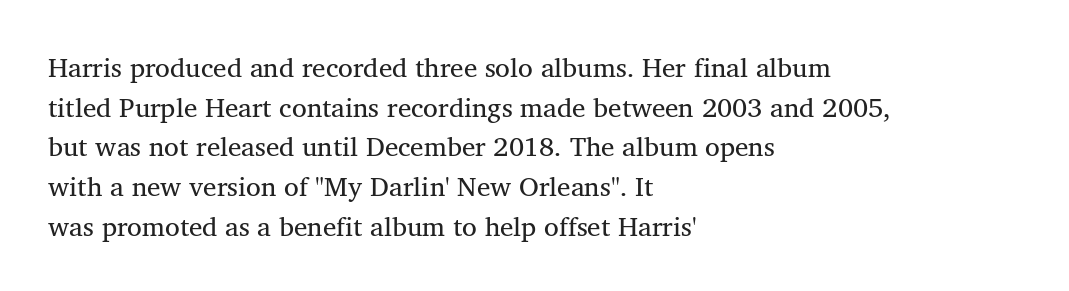
{"italic": "no", "bold": "no", "underline": "no", "align": "left", "line_spacing": "normal", "line_spacing_ratio": 1.47, "letter_spacing": "normal", "letter_spacing_em": 0.0, "glyph_px": 27}
